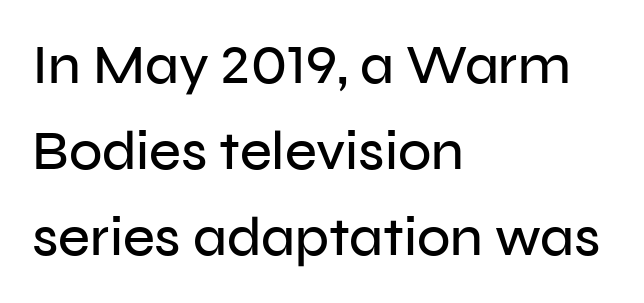
The image shows 55 px sans-serif type, upright; set left-aligned, normal line spacing (1.56x), normal letter spacing, not underlined; low stroke contrast and a medium x-height.
